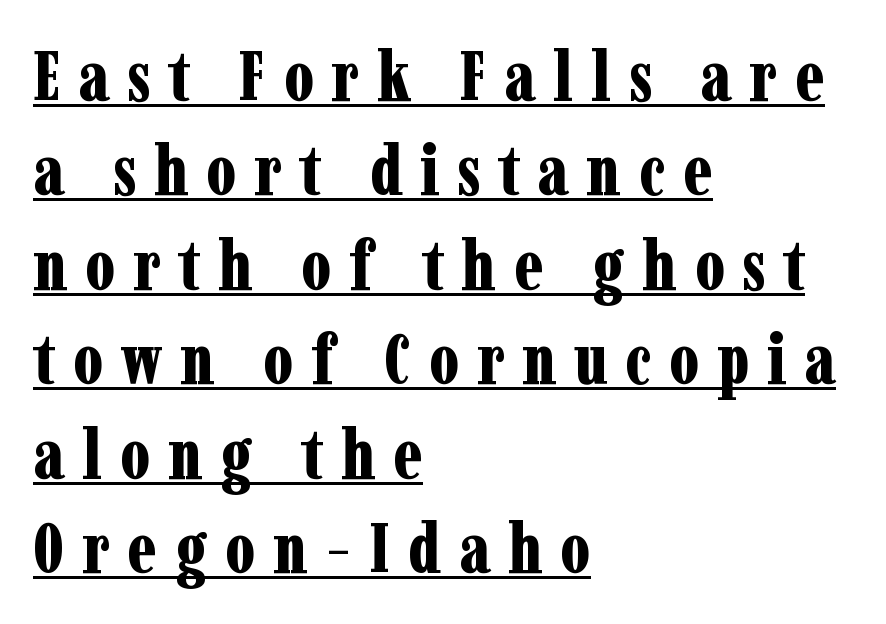
{"serif": "yes", "italic": "no", "bold": "yes", "weight": "bold", "width": "condensed", "stroke_contrast": "low", "x_height": "medium", "monospaced": "no", "underline": "yes", "align": "left", "line_spacing": "normal", "line_spacing_ratio": 1.35, "letter_spacing": "wide", "letter_spacing_em": 0.25, "glyph_px": 70}
